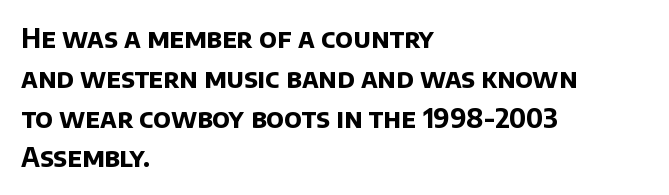
The image shows 26 px bold type; set left-aligned, normal line spacing (1.53x), normal letter spacing, not underlined.
